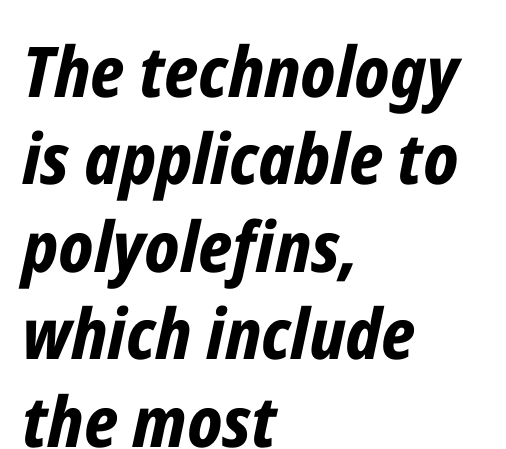
{"italic": "yes", "lean": "right", "slant_degrees": 12, "bold": "yes", "weight": "bold", "width": "condensed", "stroke_contrast": "low", "x_height": "medium", "monospaced": "no", "underline": "no", "align": "left", "line_spacing": "normal", "line_spacing_ratio": 1.25, "letter_spacing": "normal", "letter_spacing_em": 0.0, "glyph_px": 70}
